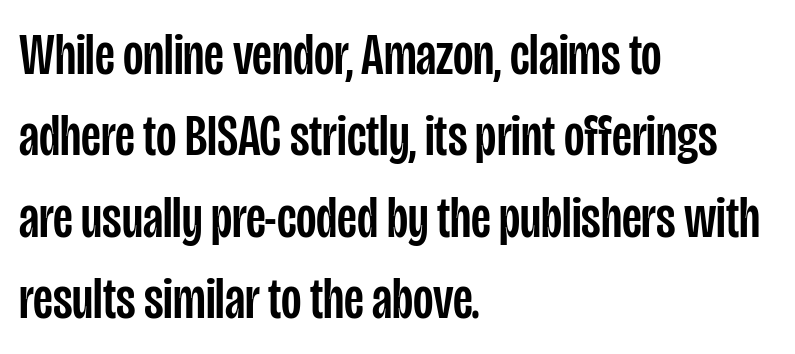
Is this a sans? Yes — the strokes have no serifs. The font's upright variant was chosen for this text. This sample has the flowing, uneven cadence of proportional lettering. These lines sit exactly where default settings would place them. The passage shown has conventional tracking throughout. The passage shown is not underscored anywhere.
